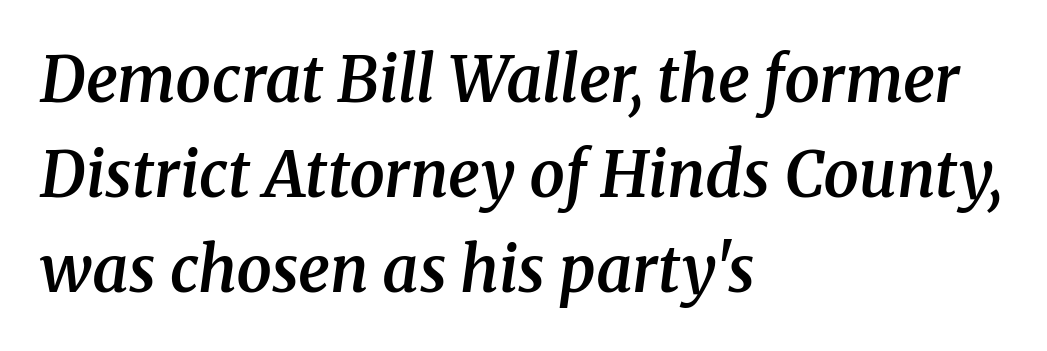
{"serif": "yes", "italic": "yes", "lean": "right", "slant_degrees": 8, "bold": "semi", "weight": "semibold", "width": "normal", "stroke_contrast": "medium", "x_height": "medium", "monospaced": "no", "underline": "no", "align": "left", "line_spacing": "normal", "line_spacing_ratio": 1.51, "letter_spacing": "normal", "letter_spacing_em": 0.0, "glyph_px": 63}
